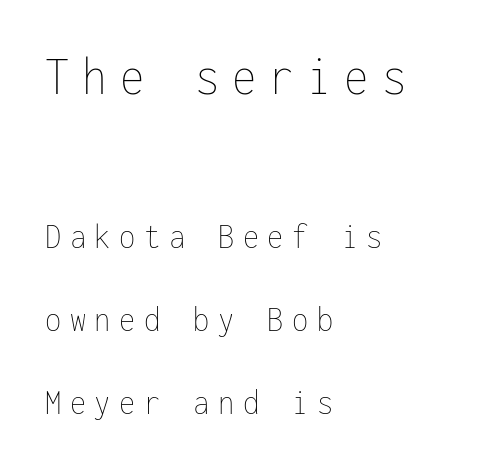
{"italic": "no", "bold": "no", "weight": "thin", "width": "condensed", "stroke_contrast": "low", "x_height": "medium", "monospaced": "yes", "underline": "no", "align": "left", "line_spacing": "loose", "line_spacing_ratio": 2.25, "letter_spacing": "wide", "letter_spacing_em": 0.23, "larger_block": "first", "size_ratio": 1.51, "glyph_px": 56}
